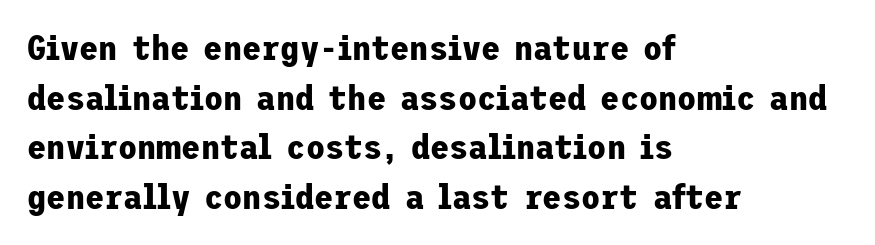
Q: Is the text bold? A: Yes.
Q: Is the text italic (slanted)? A: No, it is upright.
Q: Is the typeface a serif or a sans-serif typeface? A: Sans-serif.
Q: Is the text underlined? A: No.
Q: How is the paragraph aligned? A: Left-aligned.
Q: Is the spacing between letters normal or unusually wide? A: Normal.
Q: Is the spacing between lines tight, normal or loose? A: Normal.
Q: Width (condensed, normal, or wide)? A: Normal.
Q: Stroke contrast? A: Low.
Q: x-height? A: Medium.
